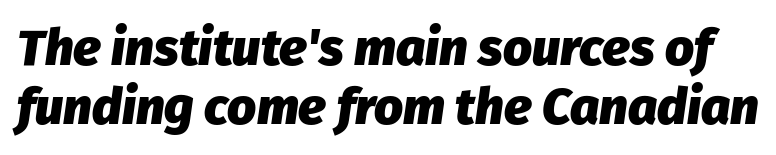
{"italic": "yes", "lean": "right", "slant_degrees": 8, "bold": "yes", "weight": "heavy", "width": "normal", "stroke_contrast": "low", "x_height": "medium", "monospaced": "no", "underline": "no", "line_spacing": "tight", "line_spacing_ratio": 1.15, "letter_spacing": "normal", "letter_spacing_em": 0.0, "glyph_px": 51}
